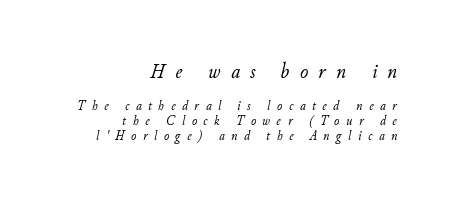
{"italic": "yes", "lean": "right", "slant_degrees": 11, "bold": "no", "underline": "no", "align": "right", "line_spacing": "tight", "line_spacing_ratio": 1.07, "letter_spacing": "wide", "letter_spacing_em": 0.47, "larger_block": "first", "size_ratio": 1.57, "glyph_px": 22}
